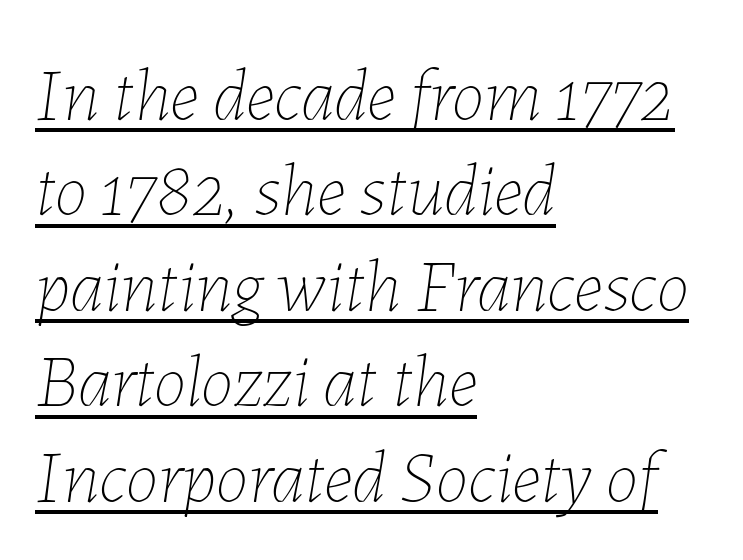
Q: Is the text bold? A: No.
Q: Is the text italic (slanted)? A: Yes, it leans right by about 7 degrees.
Q: Is the text underlined? A: Yes.
Q: How is the paragraph aligned? A: Left-aligned.
Q: Is the spacing between letters normal or unusually wide? A: Normal.
Q: Is the spacing between lines tight, normal or loose? A: Normal.
Q: Width (condensed, normal, or wide)? A: Normal.
Q: Stroke contrast? A: Low.
Q: x-height? A: Medium.
Q: Monospaced? A: No.
